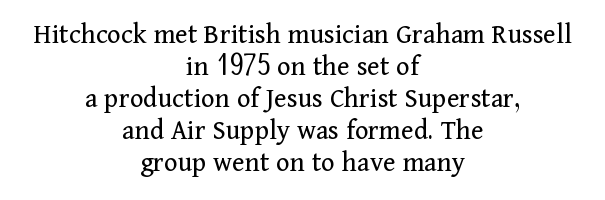
Stroke terminals: seriffed. Does the leading feel generous? Not at all — it's pinched. The specimen omits any rule beneath the text block's lines. How are the letters spaced? Ordinarily, with no added tracking. Heaviness? Minimal to ordinary, like unemphasized prose.
